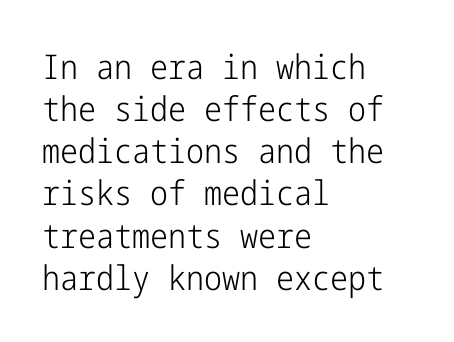
Q: Is the text bold? A: No.
Q: Is the text italic (slanted)? A: No, it is upright.
Q: Is the typeface a serif or a sans-serif typeface? A: Sans-serif.
Q: Is the text underlined? A: No.
Q: How is the paragraph aligned? A: Left-aligned.
Q: Is the spacing between letters normal or unusually wide? A: Normal.
Q: Width (condensed, normal, or wide)? A: Condensed.
Q: Stroke contrast? A: Low.
Q: x-height? A: Medium.
